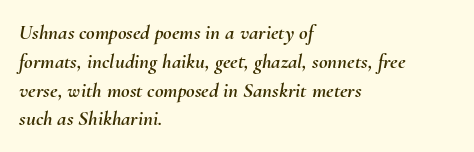
Left-aligned paragraph, ragged on the right. An italicized treatment has been applied to the whole sample. The gap between lines stays unmarked. Regarding leading, the lines here are spaced in the standard way.
